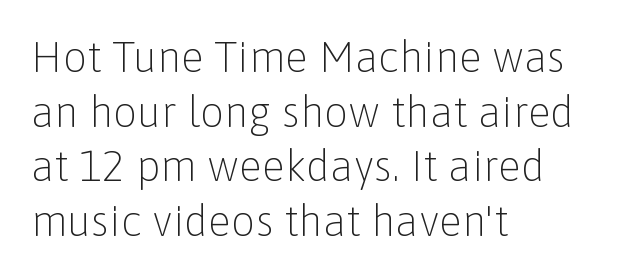
Q: Is the text bold? A: No.
Q: Is the text italic (slanted)? A: No, it is upright.
Q: Is the typeface a serif or a sans-serif typeface? A: Sans-serif.
Q: Is the text underlined? A: No.
Q: How is the paragraph aligned? A: Left-aligned.
Q: Is the spacing between letters normal or unusually wide? A: Normal.
Q: Is the spacing between lines tight, normal or loose? A: Normal.
Q: Width (condensed, normal, or wide)? A: Normal.
Q: Stroke contrast? A: Low.
Q: x-height? A: Medium.
Q: Monospaced? A: No.
